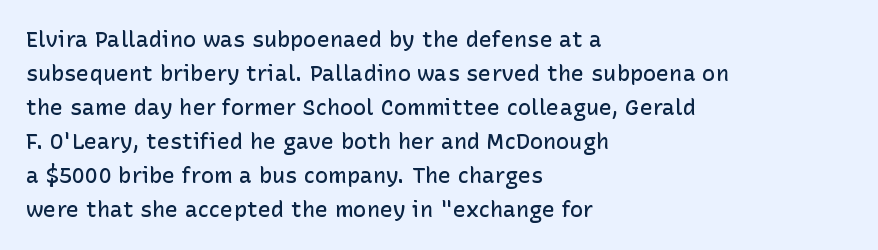
{"italic": "no", "bold": "semi", "underline": "no", "align": "left", "line_spacing": "normal", "line_spacing_ratio": 1.55, "letter_spacing": "normal", "letter_spacing_em": 0.0, "glyph_px": 22}
